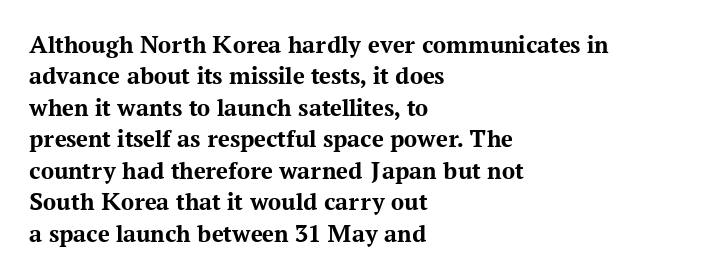
{"italic": "no", "bold": "yes", "underline": "no", "align": "left", "line_spacing_ratio": 1.21, "letter_spacing": "normal", "letter_spacing_em": 0.0, "glyph_px": 26}
